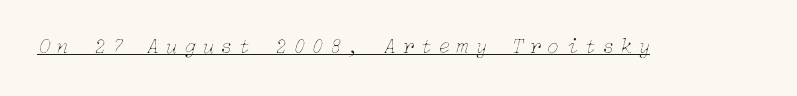
The image shows 22 px text type, italic (leaning right); set unusually wide letter spacing (+0.28 em), underlined.
